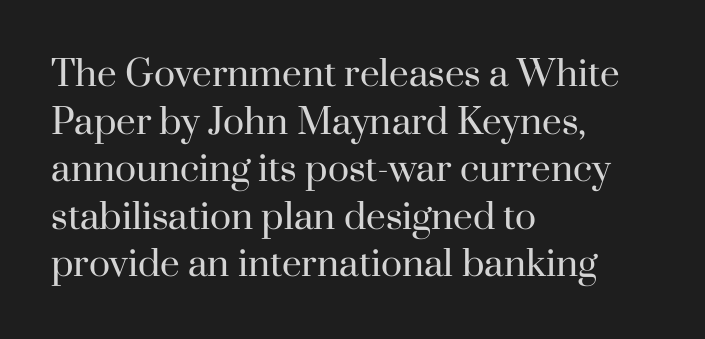
Q: Is the text bold? A: No.
Q: Is the text italic (slanted)? A: No, it is upright.
Q: Is the typeface a serif or a sans-serif typeface? A: Serif.
Q: Is the text underlined? A: No.
Q: How is the paragraph aligned? A: Left-aligned.
Q: Is the spacing between letters normal or unusually wide? A: Normal.
Q: Is the spacing between lines tight, normal or loose? A: Normal.
Q: Width (condensed, normal, or wide)? A: Normal.
Q: Stroke contrast? A: High.
Q: x-height? A: Small.
Q: Monospaced? A: No.
